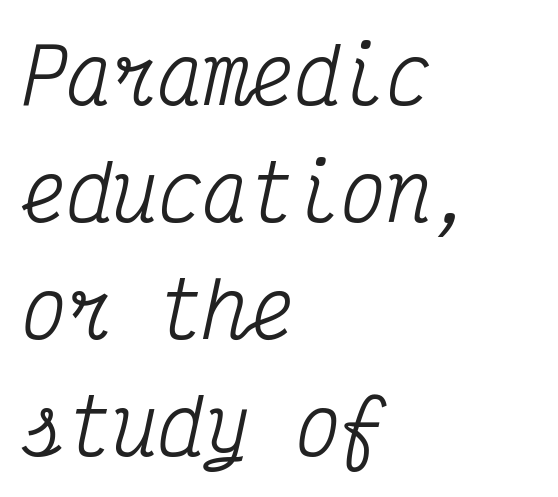
{"serif": "yes", "italic": "yes", "lean": "right", "slant_degrees": 12, "width": "condensed", "stroke_contrast": "medium", "x_height": "medium", "monospaced": "yes", "underline": "no", "align": "left", "line_spacing": "normal", "line_spacing_ratio": 1.54, "letter_spacing": "normal", "letter_spacing_em": 0.0, "glyph_px": 76}
